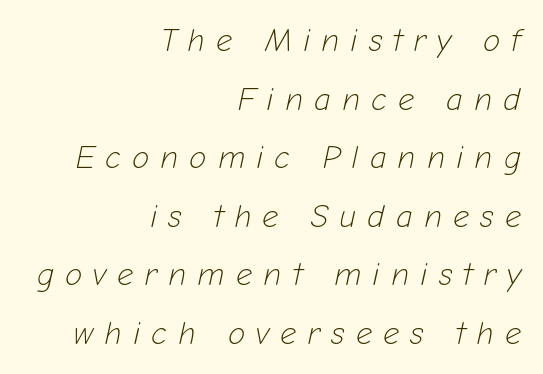
The image shows 32 px light type, italic (leaning right); set right-aligned, line spacing 1.83x, unusually wide letter spacing (+0.34 em), not underlined; low stroke contrast and a medium x-height.
